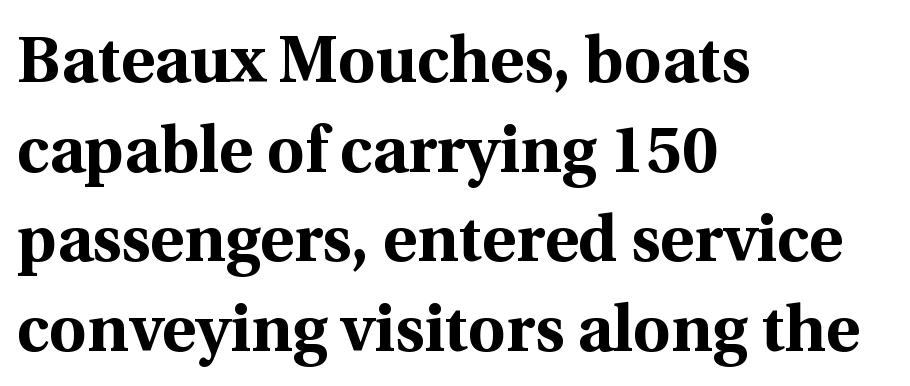
Q: Is the text bold? A: Yes.
Q: Is the text italic (slanted)? A: No, it is upright.
Q: Is the typeface a serif or a sans-serif typeface? A: Serif.
Q: Is the text underlined? A: No.
Q: How is the paragraph aligned? A: Left-aligned.
Q: Is the spacing between letters normal or unusually wide? A: Normal.
Q: Is the spacing between lines tight, normal or loose? A: Normal.
Q: Width (condensed, normal, or wide)? A: Normal.
Q: x-height? A: Medium.
Q: Monospaced? A: No.
